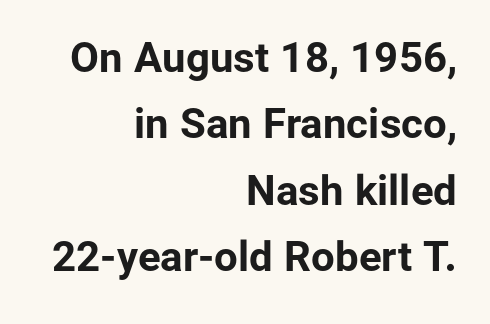
{"serif": "no", "italic": "no", "bold": "yes", "weight": "bold", "width": "normal", "stroke_contrast": "low", "x_height": "medium", "monospaced": "no", "underline": "no", "align": "right", "line_spacing": "normal", "line_spacing_ratio": 1.58, "letter_spacing": "normal", "letter_spacing_em": 0.0, "glyph_px": 42}
